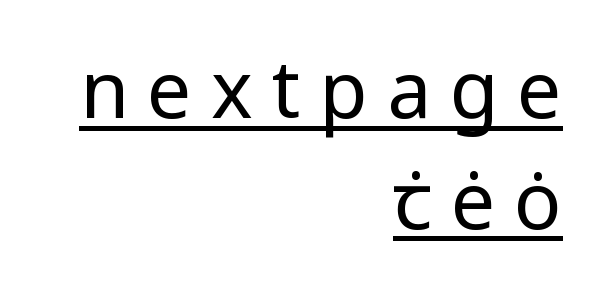
The image shows 79 px regular-weight, wide sans-serif type, upright; set right-aligned, normal line spacing (1.4x), unusually wide letter spacing (+0.24 em), underlined; low stroke contrast and a medium x-height.
